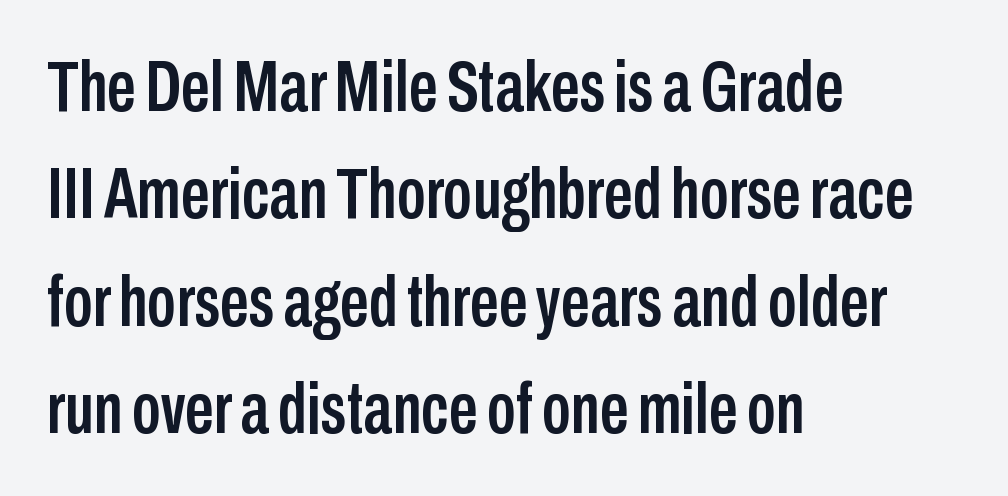
Q: Is the text italic (slanted)? A: No, it is upright.
Q: Is the typeface a serif or a sans-serif typeface? A: Sans-serif.
Q: Is the text underlined? A: No.
Q: How is the paragraph aligned? A: Left-aligned.
Q: Is the spacing between letters normal or unusually wide? A: Normal.
Q: Is the spacing between lines tight, normal or loose? A: Normal.
Q: Width (condensed, normal, or wide)? A: Condensed.
Q: Stroke contrast? A: Low.
Q: x-height? A: Medium.
Q: Monospaced? A: No.
